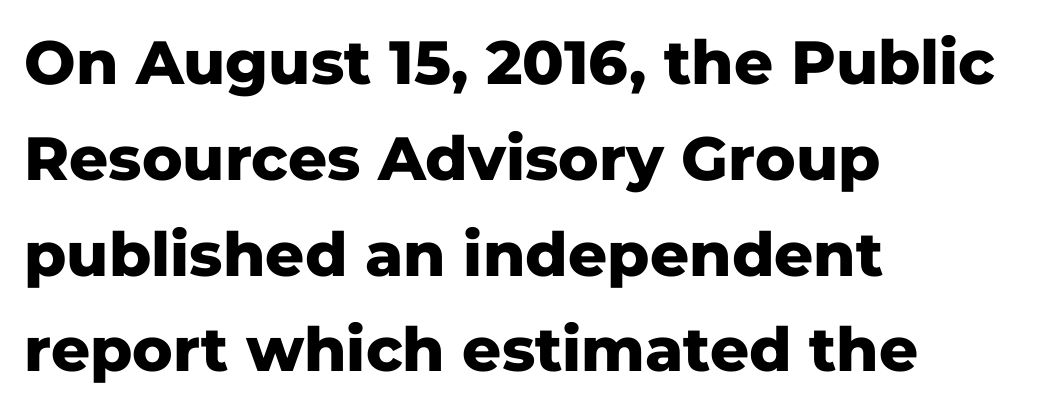
Q: Is the text bold? A: Yes.
Q: Is the text italic (slanted)? A: No, it is upright.
Q: Is the typeface a serif or a sans-serif typeface? A: Sans-serif.
Q: Is the text underlined? A: No.
Q: How is the paragraph aligned? A: Left-aligned.
Q: Is the spacing between letters normal or unusually wide? A: Normal.
Q: Is the spacing between lines tight, normal or loose? A: Normal.
Q: Width (condensed, normal, or wide)? A: Normal.
Q: Stroke contrast? A: Low.
Q: x-height? A: Medium.
Q: Monospaced? A: No.
